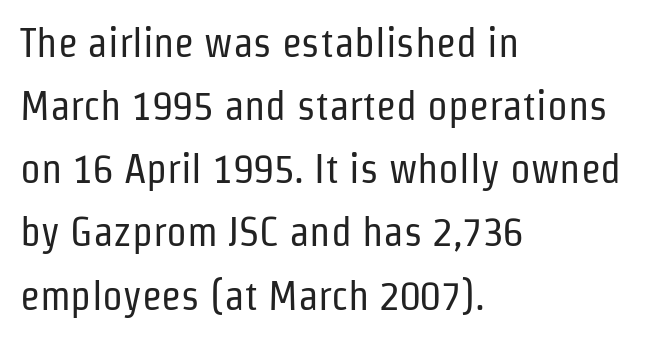
{"serif": "no", "italic": "no", "bold": "no", "weight": "regular", "width": "condensed", "stroke_contrast": "low", "x_height": "medium", "monospaced": "no", "underline": "no", "align": "left", "line_spacing": "normal", "line_spacing_ratio": 1.54, "letter_spacing": "normal", "letter_spacing_em": 0.0, "glyph_px": 41}
